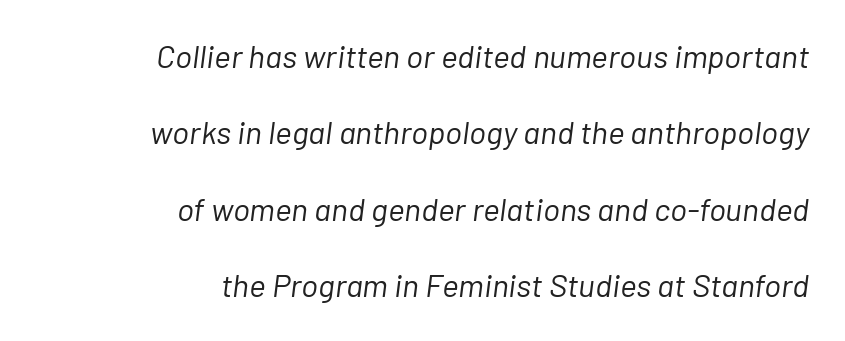
The image shows 32 px light type, italic (leaning right); set right-aligned, loose line spacing (2.39x), normal letter spacing, not underlined; low stroke contrast and a medium x-height.
